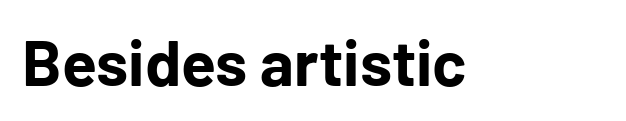
Q: Is the text bold? A: Yes.
Q: Is the text italic (slanted)? A: No, it is upright.
Q: Is the typeface a serif or a sans-serif typeface? A: Sans-serif.
Q: Is the text underlined? A: No.
Q: Is the spacing between letters normal or unusually wide? A: Normal.
Q: Width (condensed, normal, or wide)? A: Normal.
Q: Stroke contrast? A: Low.
Q: x-height? A: Medium.
Q: Monospaced? A: No.
